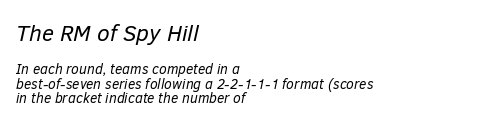
The image shows 23 px text type, italic (leaning right); set left-aligned, tight line spacing (1.04x), normal letter spacing, not underlined; the first (top) block is 1.64x larger.
